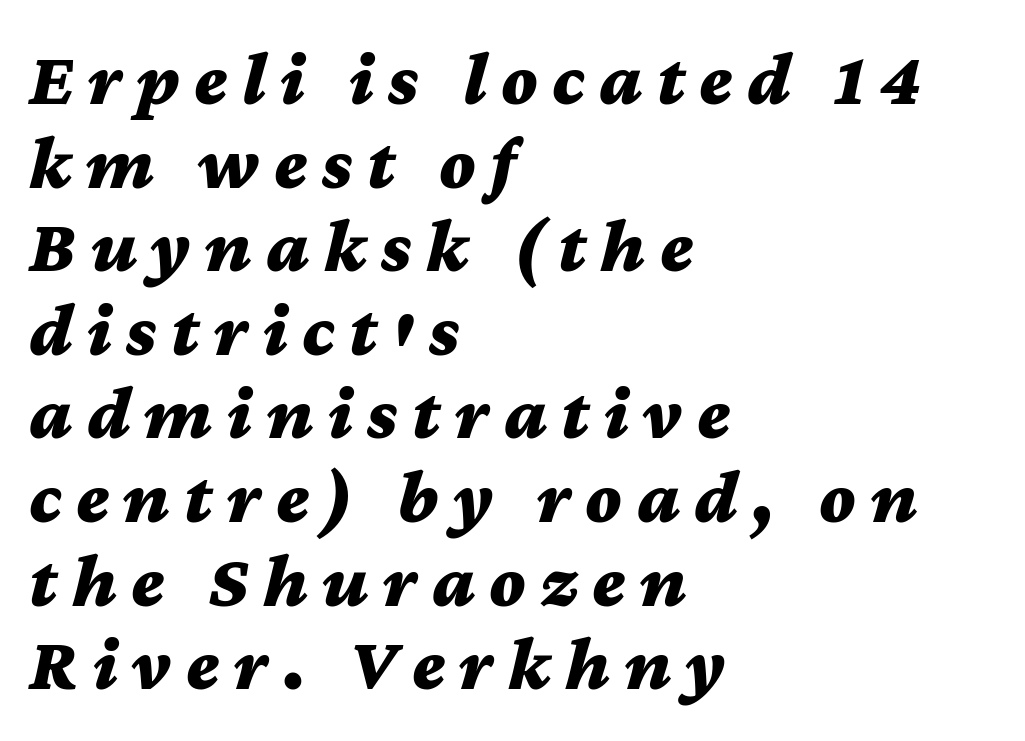
An italicized treatment has been applied to the whole sample. Words float on clear page, feet unadorned. The vertical gap from one line to the next is small. Weight: bold. Think of a printed novel: that variable character pitch is what you see here.
